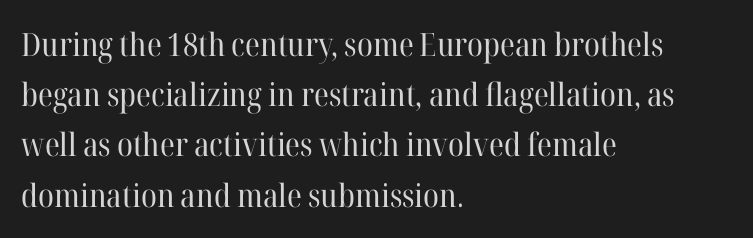
Ink coverage per letter is moderate at most. If you drew a line through each stem, it would be perfectly vertical. Varying glyph widths throughout — classic text-font behaviour. Each new line begins a customary step beneath the previous one.
